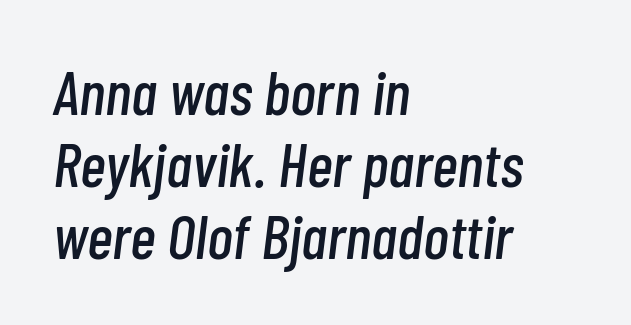
Q: Is the text italic (slanted)? A: Yes, it leans right by about 7 degrees.
Q: Is the text underlined? A: No.
Q: How is the paragraph aligned? A: Left-aligned.
Q: Is the spacing between letters normal or unusually wide? A: Normal.
Q: Width (condensed, normal, or wide)? A: Condensed.
Q: Stroke contrast? A: Low.
Q: x-height? A: Medium.
Q: Monospaced? A: No.
